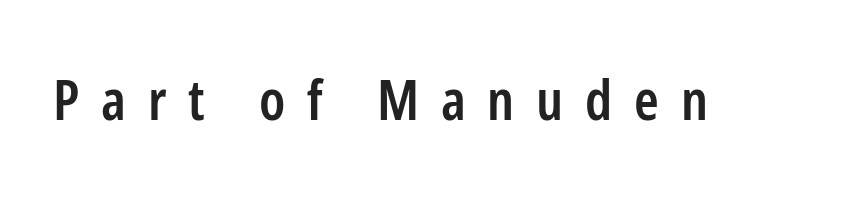
Q: Is the text bold? A: Semi-bold.
Q: Is the text italic (slanted)? A: No, it is upright.
Q: Is the typeface a serif or a sans-serif typeface? A: Sans-serif.
Q: Is the text underlined? A: No.
Q: Is the spacing between letters normal or unusually wide? A: Unusually wide.
Q: Width (condensed, normal, or wide)? A: Condensed.
Q: Stroke contrast? A: Low.
Q: x-height? A: Medium.
Q: Monospaced? A: No.
